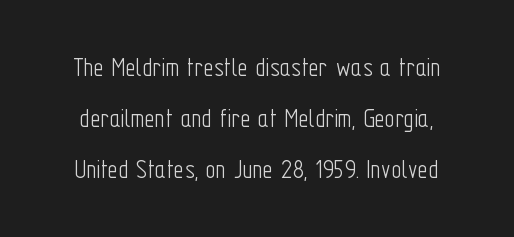
Q: Is the text bold? A: No.
Q: Is the text italic (slanted)? A: No, it is upright.
Q: Is the typeface a serif or a sans-serif typeface? A: Sans-serif.
Q: Is the text underlined? A: No.
Q: Is the spacing between letters normal or unusually wide? A: Normal.
Q: Width (condensed, normal, or wide)? A: Condensed.
Q: Stroke contrast? A: Low.
Q: x-height? A: Medium.
Q: Monospaced? A: No.
